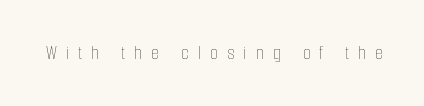
Q: Is the text bold? A: No.
Q: Is the text italic (slanted)? A: No, it is upright.
Q: Is the text underlined? A: No.
Q: Is the spacing between letters normal or unusually wide? A: Unusually wide.
